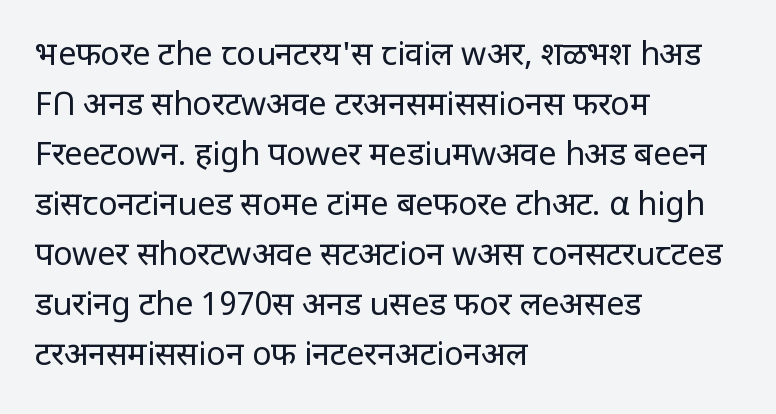
Q: Is the text bold? A: No.
Q: Is the text italic (slanted)? A: No, it is upright.
Q: Is the typeface a serif or a sans-serif typeface? A: Sans-serif.
Q: Is the text underlined? A: No.
Q: How is the paragraph aligned? A: Left-aligned.
Q: Is the spacing between letters normal or unusually wide? A: Normal.
Q: Is the spacing between lines tight, normal or loose? A: Normal.
Q: Width (condensed, normal, or wide)? A: Normal.
Q: Stroke contrast? A: Low.
Q: x-height? A: Large.
Q: Monospaced? A: No.
